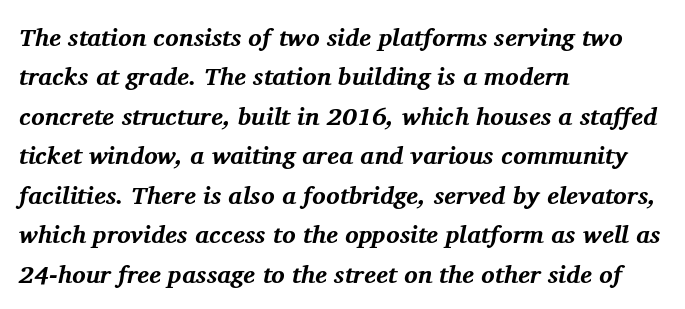
{"italic": "yes", "lean": "right", "slant_degrees": 11, "bold": "yes", "underline": "no", "align": "left", "line_spacing": "normal", "line_spacing_ratio": 1.58, "letter_spacing": "normal", "letter_spacing_em": 0.0, "glyph_px": 25}
